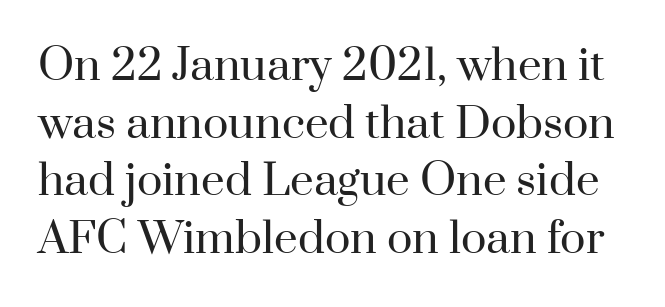
The image shows 42 px regular-weight serif type, upright; set normal line spacing (1.37x), normal letter spacing, not underlined; high stroke contrast and a small x-height.
